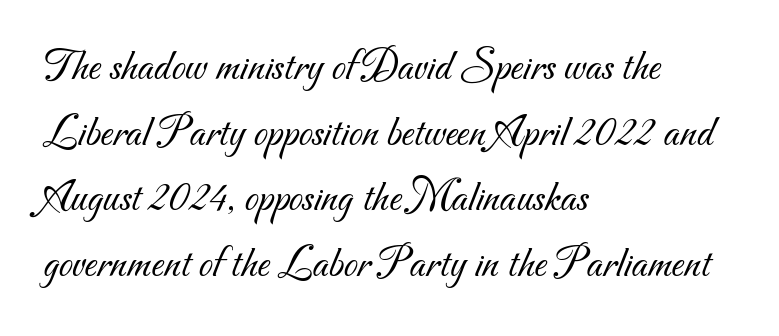
Q: Is the text bold? A: No.
Q: Is the typeface a serif or a sans-serif typeface? A: Sans-serif.
Q: Is the text underlined? A: No.
Q: How is the paragraph aligned? A: Left-aligned.
Q: Is the spacing between letters normal or unusually wide? A: Normal.
Q: Is the spacing between lines tight, normal or loose? A: Normal.
Q: Width (condensed, normal, or wide)? A: Normal.
Q: Stroke contrast? A: Medium.
Q: x-height? A: Small.
Q: Monospaced? A: No.
